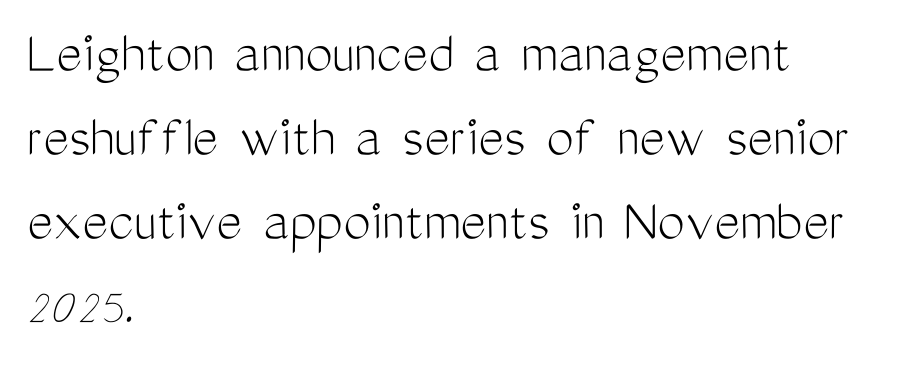
The lettering holds an erect, upright posture throughout. There is no visible air inserted between adjacent glyphs. Is the block centered? No — it sits flush against the left margin. Proportional: the letters do not fall into vertical columns.
